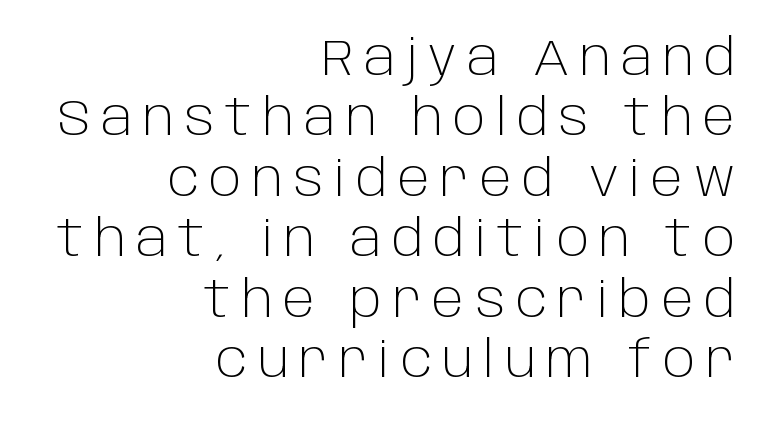
Ordinary non-slanted type is in use. Layout note: lines flush right. A typesetter would call this proportional, since set widths differ per character. The tracking jumps out immediately: characters are airy and widely separated.
